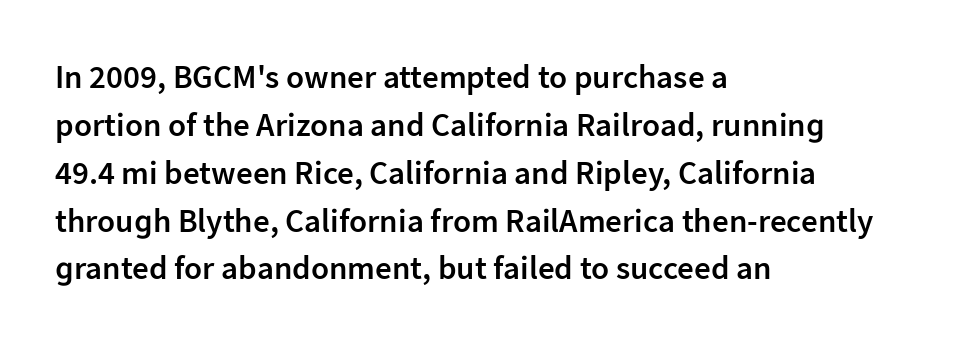
Regular leading. A clean baseline with only descenders dipping below it. You can tell it's not italic because the verticals are truly vertical. The line texture is even and compact thanks to regular tracking.
